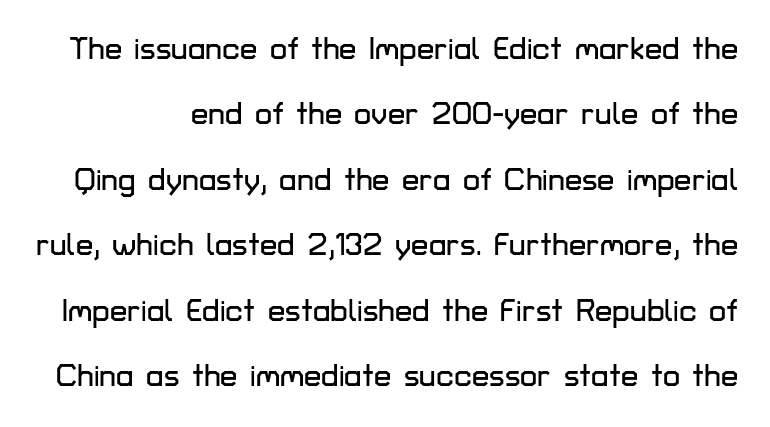
The image shows 31 px sans-serif type, upright; set loose line spacing (2.11x), normal letter spacing, not underlined; low stroke contrast and a medium x-height.
